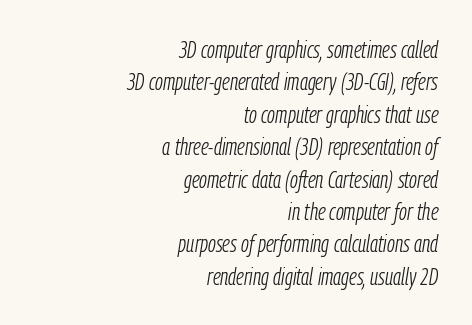
Q: Is the text bold? A: No.
Q: Is the text italic (slanted)? A: Yes, it leans right by about 9 degrees.
Q: Is the text underlined? A: No.
Q: How is the paragraph aligned? A: Right-aligned.
Q: Is the spacing between letters normal or unusually wide? A: Normal.
Q: Is the spacing between lines tight, normal or loose? A: Normal.
